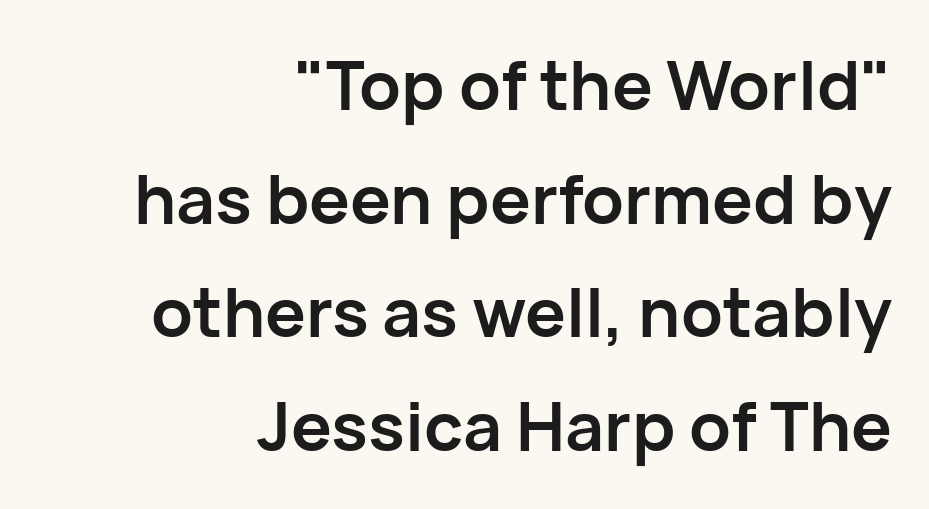
The image shows 68 px semibold sans-serif type, upright; set right-aligned, normal line spacing (1.67x), normal letter spacing, not underlined; low stroke contrast and a medium x-height.
